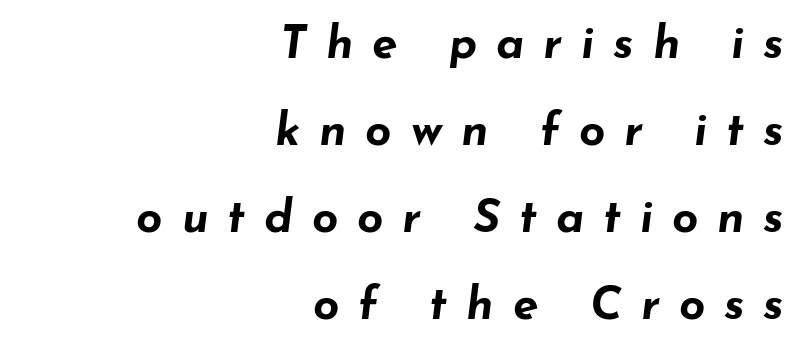
Q: Is the text bold? A: Yes.
Q: Is the text italic (slanted)? A: Yes, it leans right by about 7 degrees.
Q: Is the text underlined? A: No.
Q: How is the paragraph aligned? A: Right-aligned.
Q: Is the spacing between letters normal or unusually wide? A: Unusually wide.
Q: Width (condensed, normal, or wide)? A: Wide.
Q: Stroke contrast? A: Low.
Q: x-height? A: Small.
Q: Monospaced? A: No.
